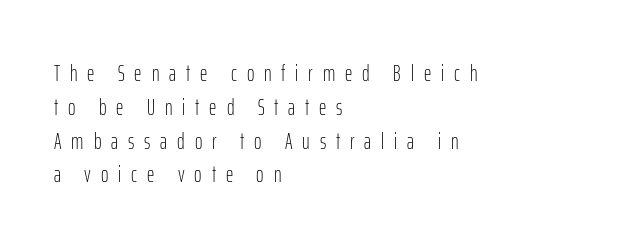
The image shows 23 px text type, upright; set left-aligned, normal line spacing (1.47x), unusually wide letter spacing (+0.43 em), not underlined.
